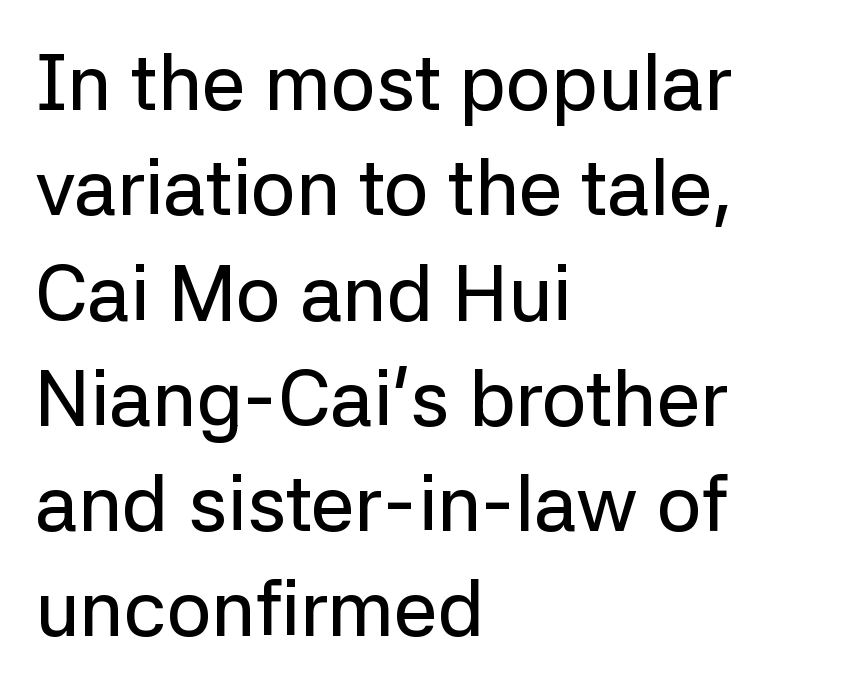
The image shows 78 px sans-serif type, upright; set left-aligned, normal line spacing (1.35x), normal letter spacing, not underlined; low stroke contrast and a medium x-height.
